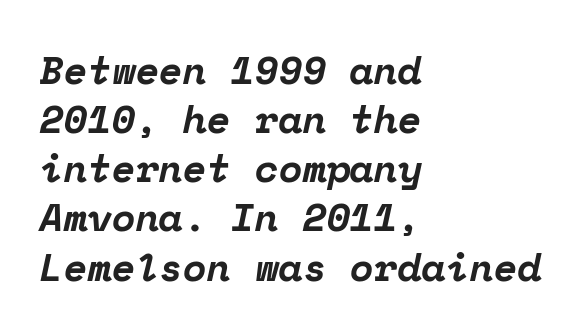
Does extra space separate the letters? No, they use regular spacing. Letters rest on an invisible, unmarked baseline. Its strokes are broad and dark, the hallmark of bold type. It's the slanting kind of type. These lines are rendered in a fixed-pitch font. The rows are spaced the way most documents space them.
